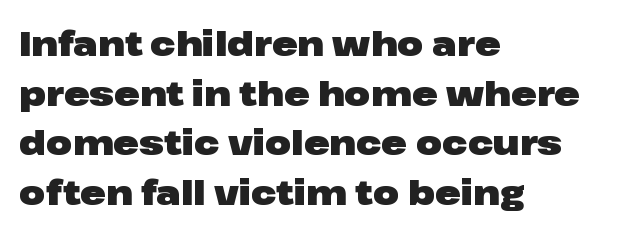
{"serif": "no", "italic": "no", "bold": "yes", "weight": "heavy", "width": "wide", "stroke_contrast": "low", "x_height": "medium", "monospaced": "no", "underline": "no", "align": "left", "line_spacing": "normal", "line_spacing_ratio": 1.46, "letter_spacing": "normal", "letter_spacing_em": 0.0, "glyph_px": 34}
